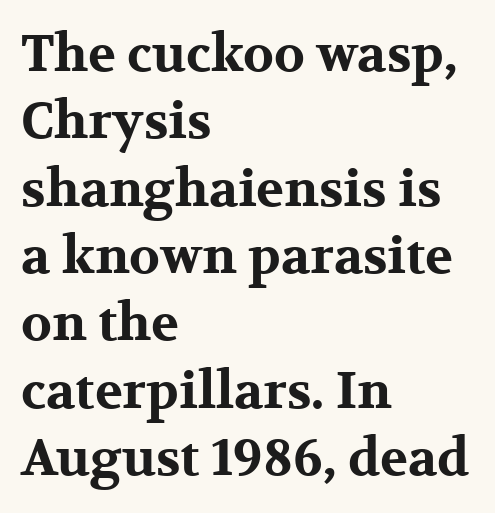
Notice how the stems are strictly vertical — no italics here. Each letter keeps its own natural width here, so spacing adapts to shape. You could call the tracking neutral — neither tight nor loose. The font family rendered here belongs to the serif group.
